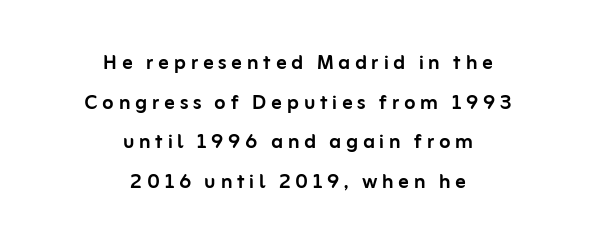
Regarding leading, the lines here are spaced in the standard way. Beneath every word, the page is bare. Alignment: centered. Notice how the stems are strictly vertical — no italics here.
